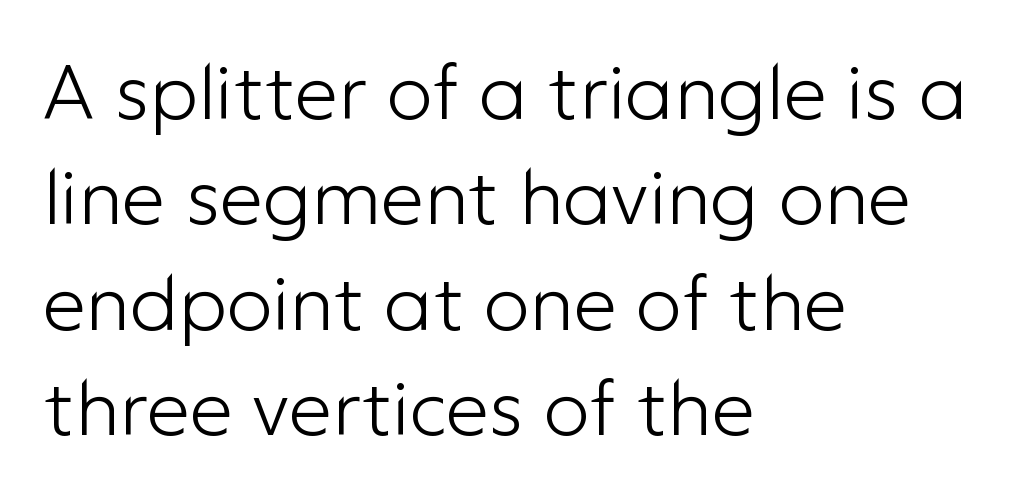
{"serif": "no", "italic": "no", "bold": "no", "weight": "light", "width": "normal", "stroke_contrast": "low", "x_height": "medium", "monospaced": "no", "underline": "no", "align": "left", "line_spacing": "normal", "line_spacing_ratio": 1.37, "letter_spacing": "normal", "letter_spacing_em": 0.0, "glyph_px": 77}
